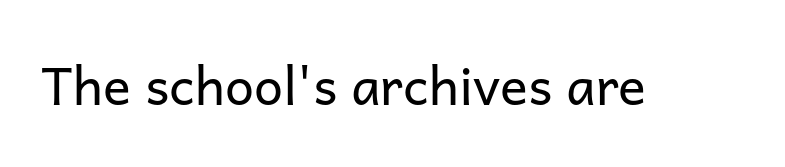
Q: Is the text bold? A: No.
Q: Is the text italic (slanted)? A: No, it is upright.
Q: Is the typeface a serif or a sans-serif typeface? A: Sans-serif.
Q: Is the text underlined? A: No.
Q: Is the spacing between letters normal or unusually wide? A: Normal.
Q: Width (condensed, normal, or wide)? A: Normal.
Q: Stroke contrast? A: Low.
Q: x-height? A: Medium.
Q: Monospaced? A: No.
